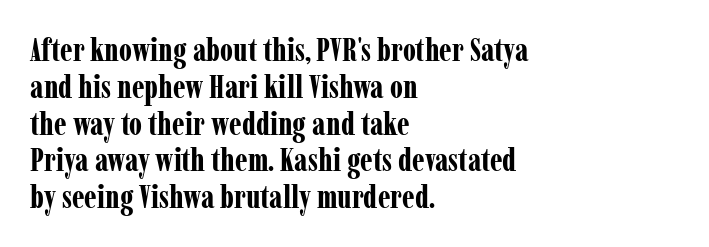
Q: Is the text bold? A: Yes.
Q: Is the text italic (slanted)? A: No, it is upright.
Q: Is the typeface a serif or a sans-serif typeface? A: Serif.
Q: Is the text underlined? A: No.
Q: How is the paragraph aligned? A: Left-aligned.
Q: Is the spacing between letters normal or unusually wide? A: Normal.
Q: Is the spacing between lines tight, normal or loose? A: Tight.
Q: Width (condensed, normal, or wide)? A: Condensed.
Q: Stroke contrast? A: Low.
Q: x-height? A: Medium.
Q: Monospaced? A: No.
